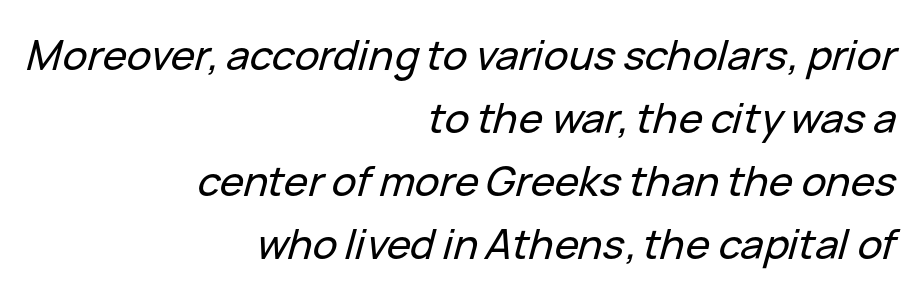
What's the leading like? Ordinary, nothing unusual. Caption: standard tracking, unaltered. Here the designer chose a conventional face with non-uniform glyph widths. The axis of the letterforms is tilted away from vertical. Quick note: underline off. Layout note: lines flush right.
